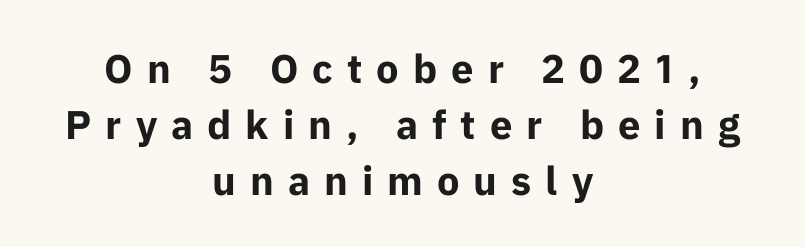
A typesetter would call this proportional, since set widths differ per character. Evenly set lines give the paragraph a standard silhouette. Just letters on the line, the space beneath them empty. In terms of letterspacing, this is a distinctly airy, spread setting.
